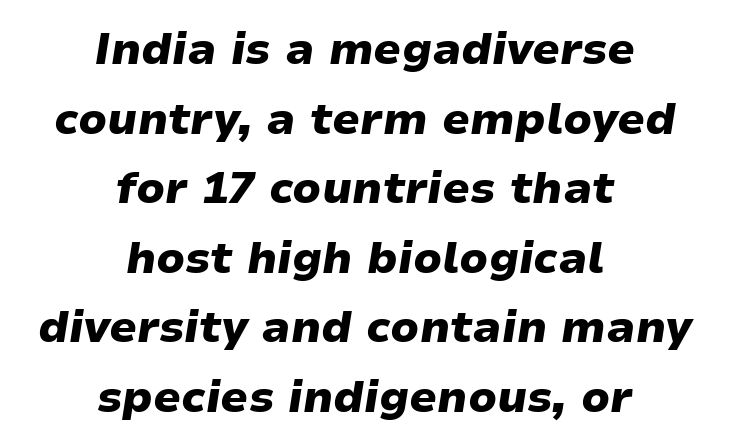
Q: Is the text bold? A: Yes.
Q: Is the text italic (slanted)? A: Yes, it leans right by about 9 degrees.
Q: Is the text underlined? A: No.
Q: How is the paragraph aligned? A: Centered.
Q: Is the spacing between letters normal or unusually wide? A: Normal.
Q: Is the spacing between lines tight, normal or loose? A: Normal.
Q: Width (condensed, normal, or wide)? A: Wide.
Q: Stroke contrast? A: Low.
Q: x-height? A: Medium.
Q: Monospaced? A: No.
